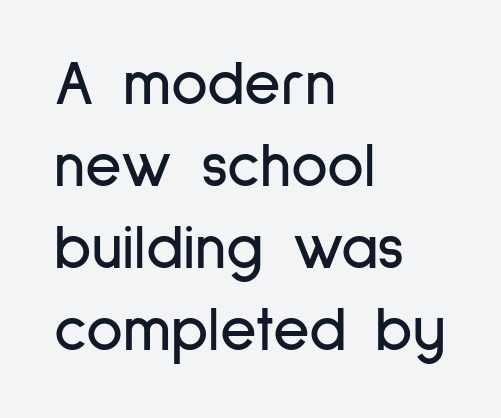
Q: Is the text italic (slanted)? A: No, it is upright.
Q: Is the typeface a serif or a sans-serif typeface? A: Sans-serif.
Q: Is the text underlined? A: No.
Q: How is the paragraph aligned? A: Left-aligned.
Q: Is the spacing between letters normal or unusually wide? A: Normal.
Q: Is the spacing between lines tight, normal or loose? A: Normal.
Q: Width (condensed, normal, or wide)? A: Condensed.
Q: Stroke contrast? A: Low.
Q: x-height? A: Medium.
Q: Monospaced? A: No.
